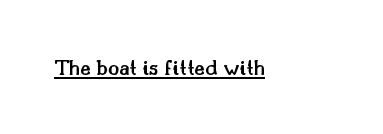
The image shows 23 px text type, upright; set normal letter spacing, underlined.
